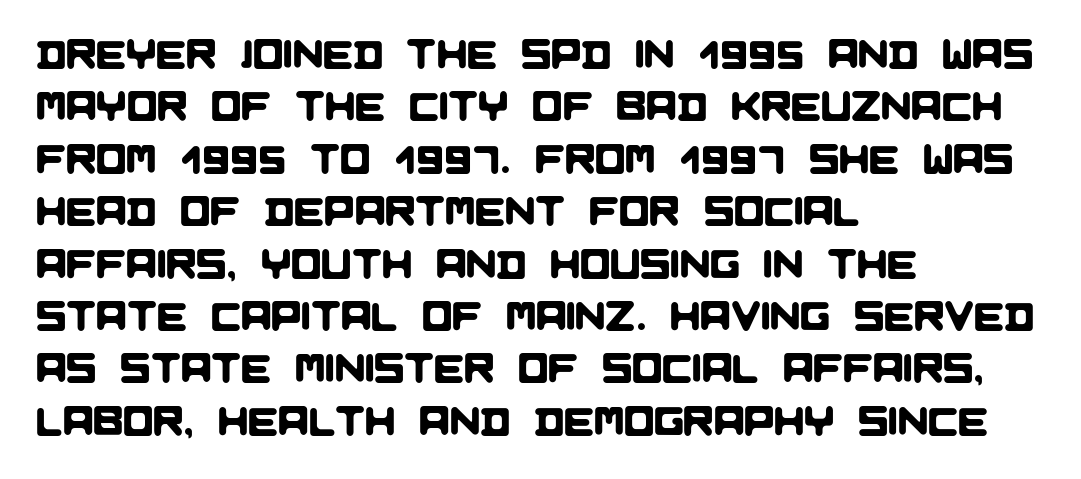
The typesetter chose a ragged-right arrangement here. How would I describe the line gaps? Plain and ordinary. You can tell from the bare stems that sans-serif type was used. Here the glyphs are tracked normally, forming tight word shapes. The letters advance in unequal steps, a hallmark of proportional type. Decoration check: the copy has no underline.
